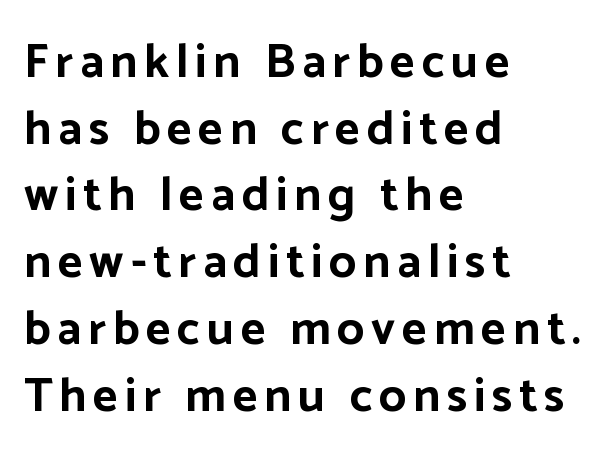
{"serif": "no", "italic": "no", "bold": "yes", "weight": "bold", "width": "normal", "stroke_contrast": "low", "x_height": "medium", "monospaced": "no", "underline": "no", "align": "left", "line_spacing": "normal", "line_spacing_ratio": 1.39, "glyph_px": 48}
